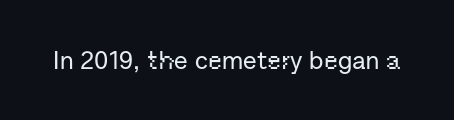
The image shows 25 px text type, upright; set normal letter spacing, not underlined.
